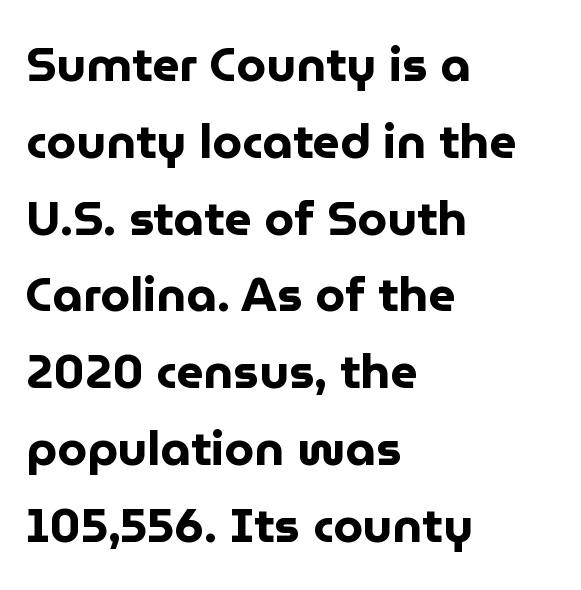
{"serif": "no", "italic": "no", "bold": "yes", "weight": "bold", "width": "normal", "stroke_contrast": "low", "x_height": "medium", "monospaced": "no", "underline": "no", "align": "left", "line_spacing": "normal", "line_spacing_ratio": 1.6, "letter_spacing": "normal", "letter_spacing_em": 0.0, "glyph_px": 48}
